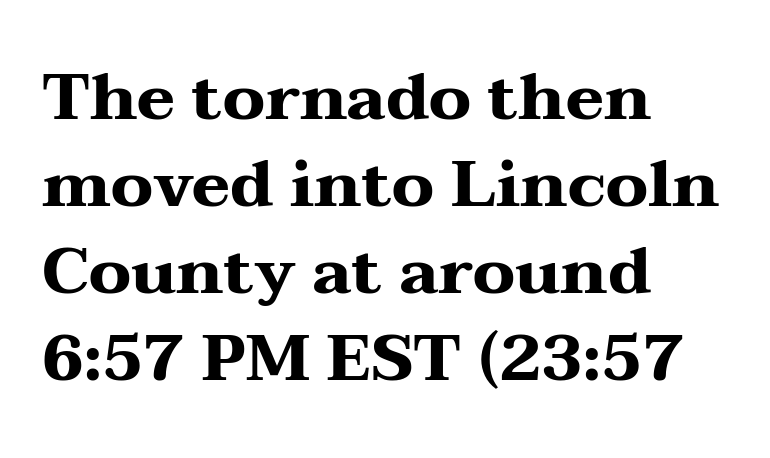
Quick note: interline space is typical. Does the weight exceed regular? Yes, all the way to bold. Just letters on the line, the space beneath them empty. Note the varied advance widths — an 'i' is clearly narrower than an 'm'. Ascenders rise straight up at ninety degrees.
